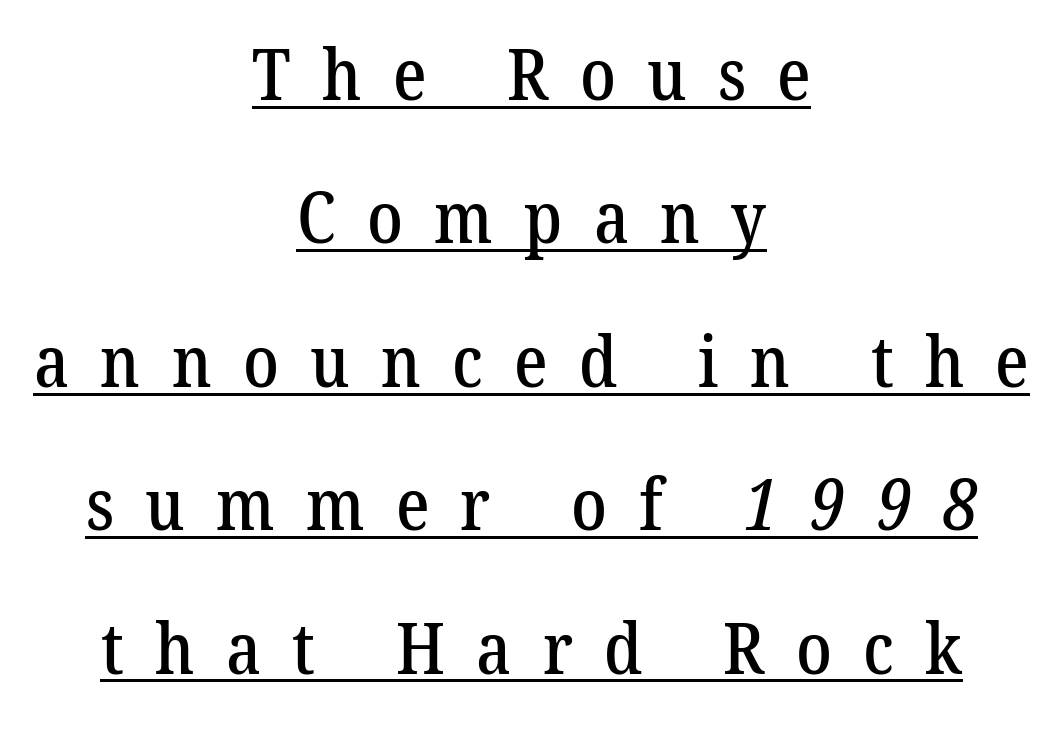
Q: Is the typeface a serif or a sans-serif typeface? A: Serif.
Q: Is the text underlined? A: Yes.
Q: How is the paragraph aligned? A: Centered.
Q: Is the spacing between letters normal or unusually wide? A: Unusually wide.
Q: Is the spacing between lines tight, normal or loose? A: Loose.
Q: Width (condensed, normal, or wide)? A: Normal.
Q: Stroke contrast? A: Low.
Q: x-height? A: Medium.
Q: Monospaced? A: No.
